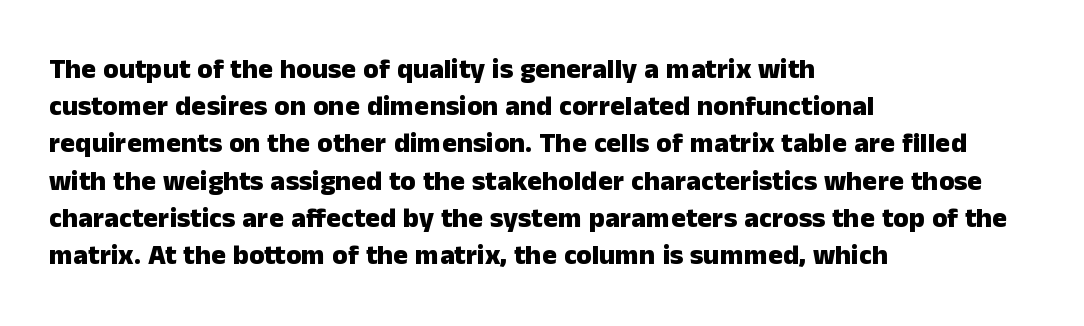
The image shows 28 px heavy sans-serif type, upright; set left-aligned, normal line spacing (1.33x), normal letter spacing, not underlined; low stroke contrast and a medium x-height.
